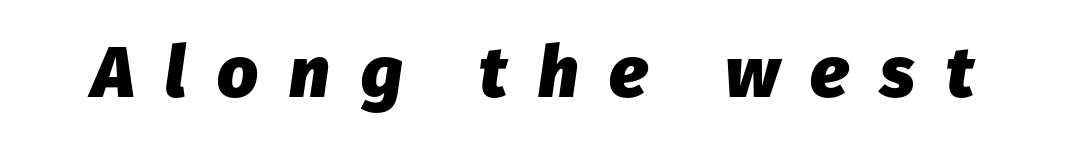
Set as a true bold cut, around the 700 mark. Anything drawn beneath the words? Only blank space. Characters are canted at an angle relative to the baseline's perpendicular. Inter-character spacing is expanded well beyond the font's built-in metrics. Here the designer chose a conventional face with non-uniform glyph widths.
